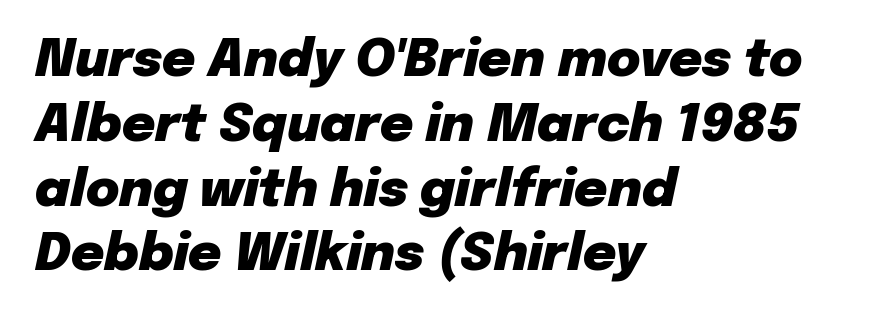
The typesetter chose a ragged-right arrangement here. Its strokes are broad and dark, the hallmark of bold type. The gaps between neighbouring characters are ordinary and unremarkable. Is this a fixed-width face? No — the glyphs have proportional, varying widths. If you drew a line through each stem, it would be angled.
